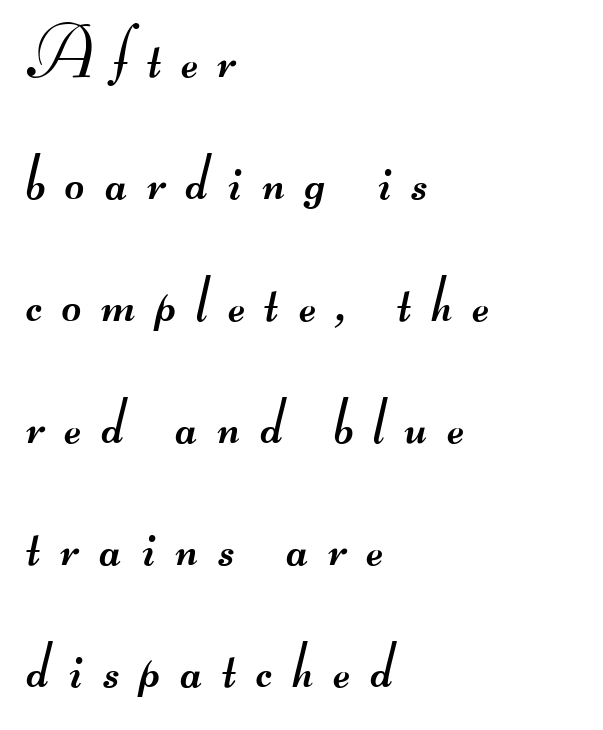
Q: Is the text bold? A: No.
Q: Is the typeface a serif or a sans-serif typeface? A: Sans-serif.
Q: Is the text underlined? A: No.
Q: How is the paragraph aligned? A: Left-aligned.
Q: Is the spacing between letters normal or unusually wide? A: Unusually wide.
Q: Width (condensed, normal, or wide)? A: Wide.
Q: Stroke contrast? A: Medium.
Q: Monospaced? A: No.
